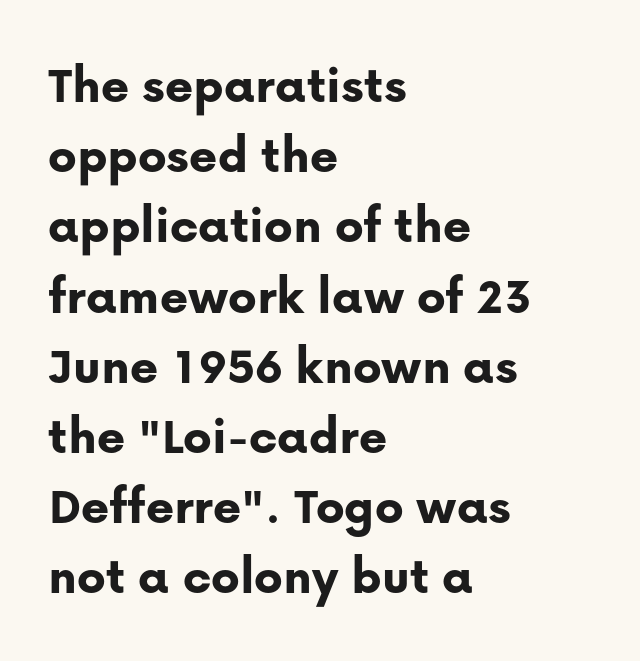
The image shows 54 px bold sans-serif type, upright; set left-aligned, normal line spacing (1.3x), normal letter spacing, not underlined; low stroke contrast and a medium x-height.
